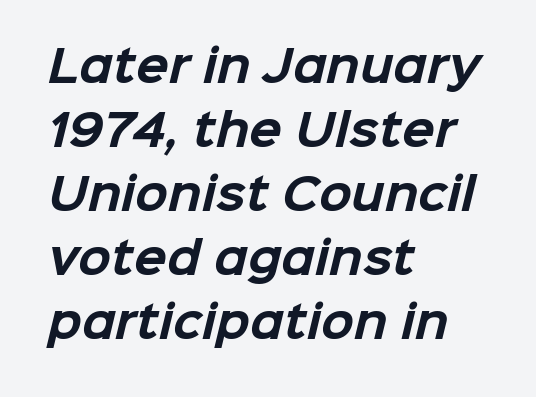
Q: Is the text bold? A: Yes.
Q: Is the typeface a serif or a sans-serif typeface? A: Sans-serif.
Q: Is the text underlined? A: No.
Q: How is the paragraph aligned? A: Left-aligned.
Q: Is the spacing between letters normal or unusually wide? A: Normal.
Q: Is the spacing between lines tight, normal or loose? A: Normal.
Q: Width (condensed, normal, or wide)? A: Normal.
Q: Stroke contrast? A: Low.
Q: x-height? A: Medium.
Q: Monospaced? A: No.
